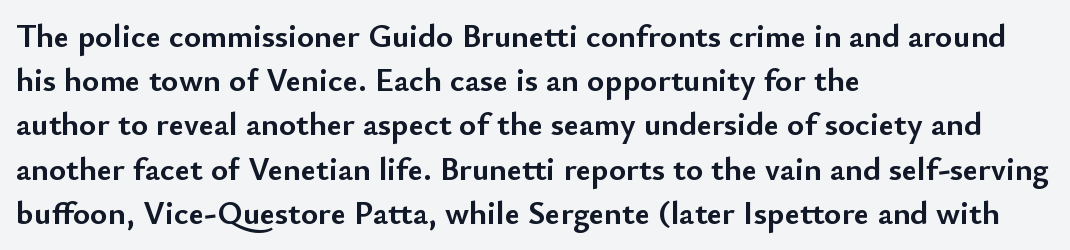
{"serif": "no", "italic": "no", "bold": "yes", "weight": "semibold", "width": "normal", "stroke_contrast": "low", "x_height": "small", "monospaced": "no", "underline": "no", "align": "left", "line_spacing": "normal", "line_spacing_ratio": 1.34, "letter_spacing": "normal", "letter_spacing_em": 0.0, "glyph_px": 33}
